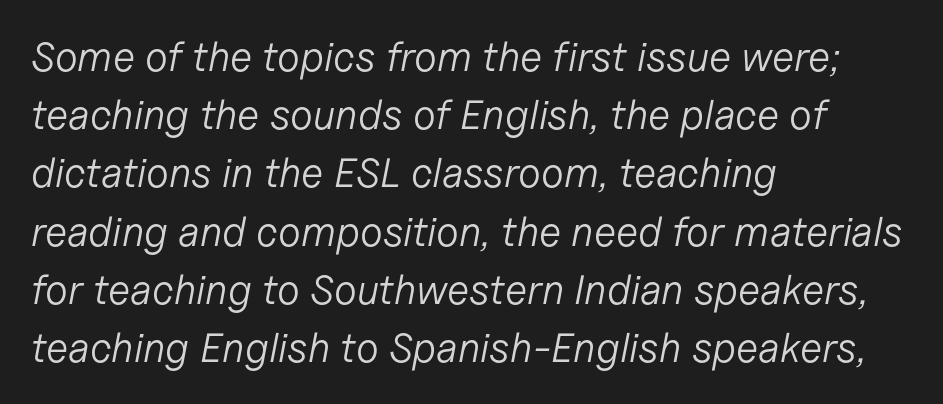
Q: Is the text bold? A: No.
Q: Is the text italic (slanted)? A: Yes, it leans right by about 11 degrees.
Q: Is the text underlined? A: No.
Q: How is the paragraph aligned? A: Left-aligned.
Q: Is the spacing between letters normal or unusually wide? A: Normal.
Q: Is the spacing between lines tight, normal or loose? A: Normal.
Q: Width (condensed, normal, or wide)? A: Normal.
Q: Stroke contrast? A: Low.
Q: x-height? A: Medium.
Q: Monospaced? A: No.
